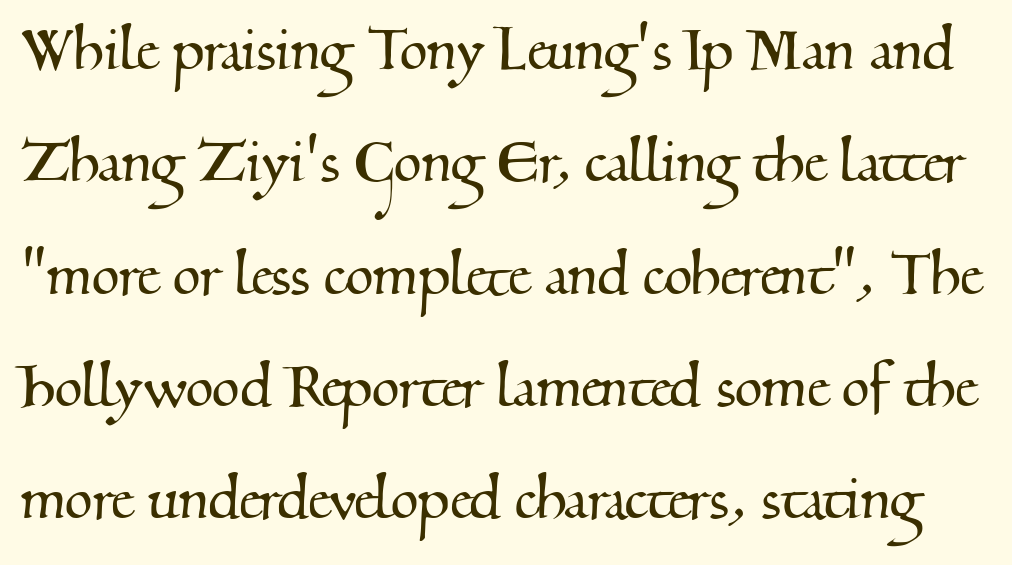
Between one letter and the next there's only the usual sliver of space. Classification — serif. Do the characters align in a grid? No, the font is proportional. Vertically, the passage feels balanced, rows spaced as you'd expect.
